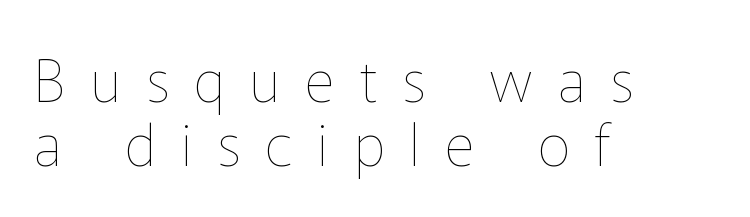
{"italic": "no", "bold": "no", "weight": "thin", "width": "normal", "stroke_contrast": "low", "x_height": "medium", "monospaced": "no", "underline": "no", "align": "left", "line_spacing": "tight", "line_spacing_ratio": 1.1, "letter_spacing": "wide", "letter_spacing_em": 0.43, "glyph_px": 58}
